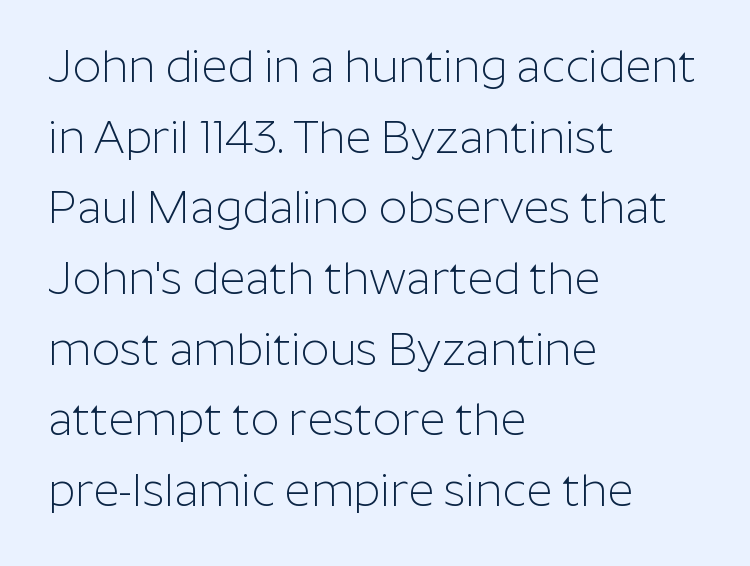
Casual observation: everything's shoved over to the left. Is the letter spacing exaggerated? No — it looks like the ordinary default. Descenders are the only things crossing below the line. Weight class: somewhere from thin through regular. Typographically, this falls in the sans-serif category.
